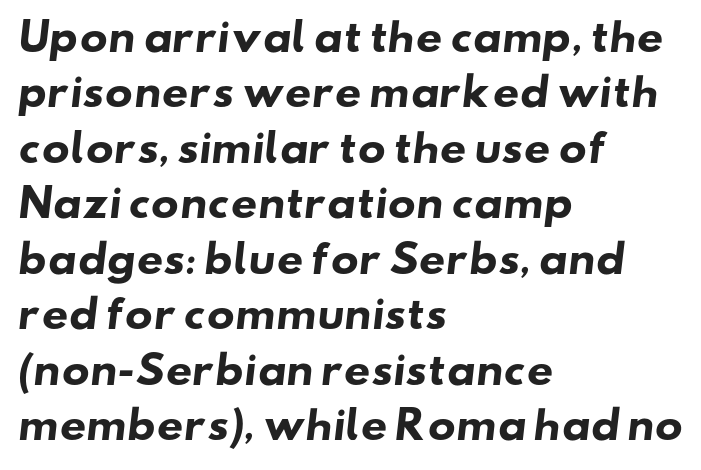
{"serif": "no", "bold": "yes", "weight": "heavy", "width": "wide", "stroke_contrast": "low", "x_height": "small", "monospaced": "no", "underline": "no", "align": "left", "line_spacing": "normal", "line_spacing_ratio": 1.5, "letter_spacing": "normal", "letter_spacing_em": 0.0, "glyph_px": 37}
